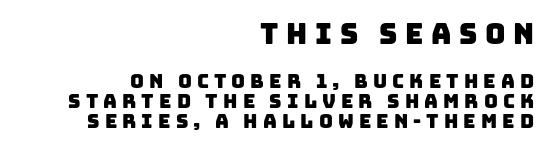
The image shows 28 px sans-serif type; set right-aligned, tight line spacing (1.06x), unusually wide letter spacing (+0.27 em), not underlined; the first (top) block is 1.47x larger; low stroke contrast and a large x-height.
